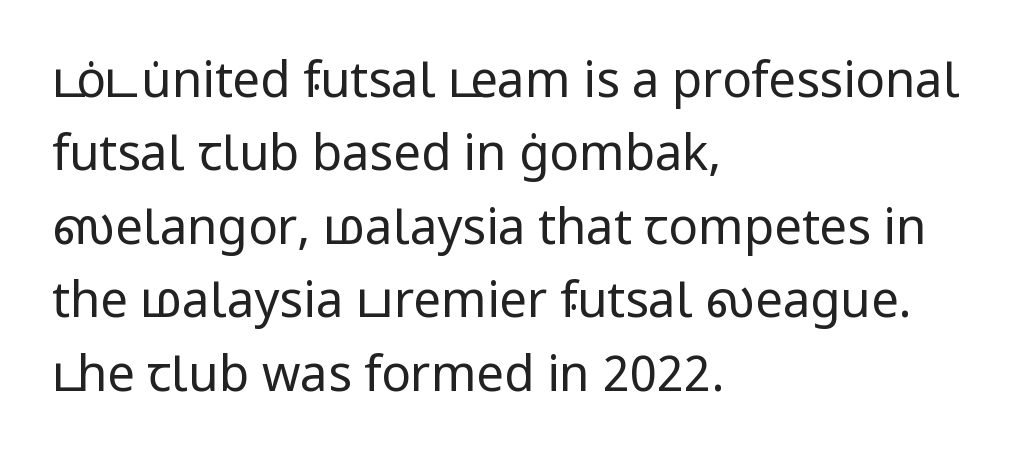
Q: Is the text bold? A: No.
Q: Is the text italic (slanted)? A: No, it is upright.
Q: Is the typeface a serif or a sans-serif typeface? A: Sans-serif.
Q: Is the text underlined? A: No.
Q: How is the paragraph aligned? A: Left-aligned.
Q: Is the spacing between letters normal or unusually wide? A: Normal.
Q: Is the spacing between lines tight, normal or loose? A: Normal.
Q: Width (condensed, normal, or wide)? A: Normal.
Q: Stroke contrast? A: Low.
Q: x-height? A: Medium.
Q: Monospaced? A: No.
